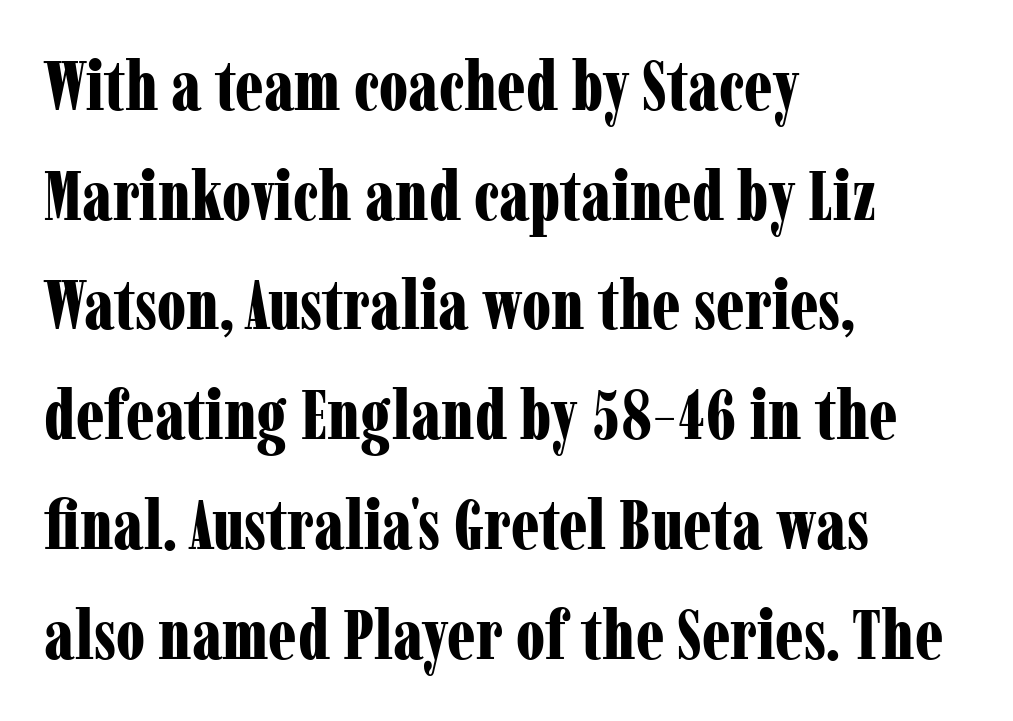
Q: Is the text bold? A: Yes.
Q: Is the text italic (slanted)? A: No, it is upright.
Q: Is the typeface a serif or a sans-serif typeface? A: Serif.
Q: Is the text underlined? A: No.
Q: How is the paragraph aligned? A: Left-aligned.
Q: Is the spacing between letters normal or unusually wide? A: Normal.
Q: Is the spacing between lines tight, normal or loose? A: Normal.
Q: Width (condensed, normal, or wide)? A: Condensed.
Q: Stroke contrast? A: Low.
Q: x-height? A: Medium.
Q: Monospaced? A: No.
